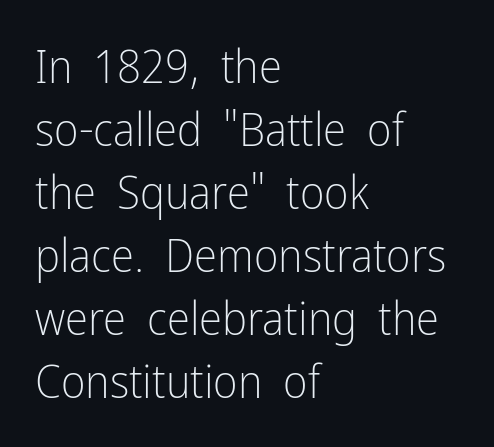
{"serif": "no", "italic": "no", "bold": "no", "weight": "light", "width": "condensed", "stroke_contrast": "low", "x_height": "medium", "monospaced": "no", "underline": "no", "align": "left", "line_spacing": "normal", "line_spacing_ratio": 1.34, "letter_spacing": "normal", "letter_spacing_em": 0.0, "glyph_px": 47}
